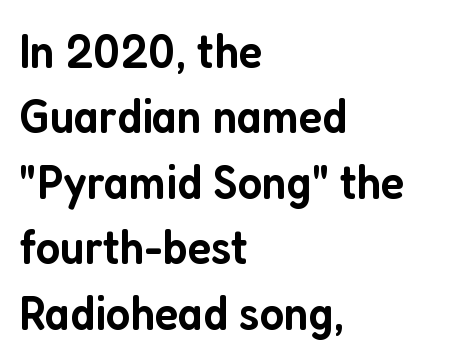
Q: Is the text bold? A: Semi-bold.
Q: Is the text italic (slanted)? A: No, it is upright.
Q: Is the typeface a serif or a sans-serif typeface? A: Sans-serif.
Q: Is the text underlined? A: No.
Q: How is the paragraph aligned? A: Left-aligned.
Q: Is the spacing between letters normal or unusually wide? A: Normal.
Q: Is the spacing between lines tight, normal or loose? A: Normal.
Q: Width (condensed, normal, or wide)? A: Condensed.
Q: Stroke contrast? A: Low.
Q: x-height? A: Medium.
Q: Monospaced? A: No.
